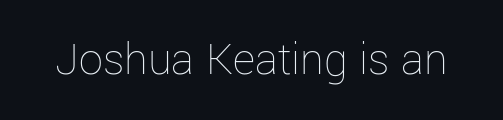
{"italic": "no", "bold": "no", "weight": "thin", "width": "normal", "stroke_contrast": "low", "x_height": "medium", "monospaced": "no", "underline": "no", "letter_spacing": "normal", "letter_spacing_em": 0.0, "glyph_px": 48}
